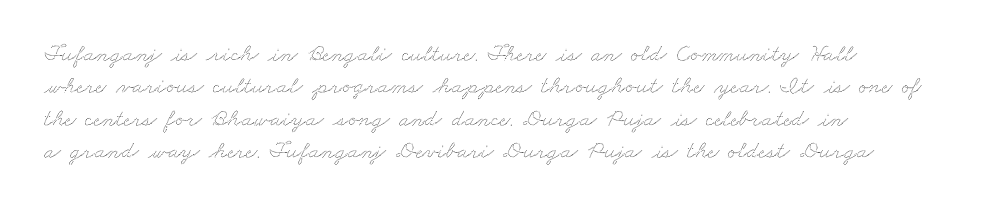
Notice how the passage keeps a crisp vertical edge on the left only. Descenders are the only things crossing below the line. Glyph-to-glyph distance matches everyday printed text. A normal amount of white space separates one row of letters from the next.
